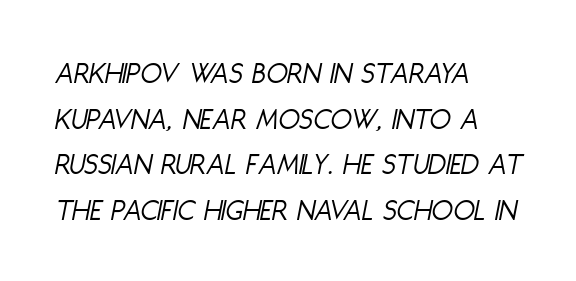
Q: Is the text bold? A: No.
Q: Is the text italic (slanted)? A: Yes, it leans right by about 11 degrees.
Q: Is the text underlined? A: No.
Q: How is the paragraph aligned? A: Left-aligned.
Q: Is the spacing between letters normal or unusually wide? A: Normal.
Q: Is the spacing between lines tight, normal or loose? A: Normal.
Q: Width (condensed, normal, or wide)? A: Condensed.
Q: Stroke contrast? A: Low.
Q: x-height? A: Large.
Q: Monospaced? A: No.
